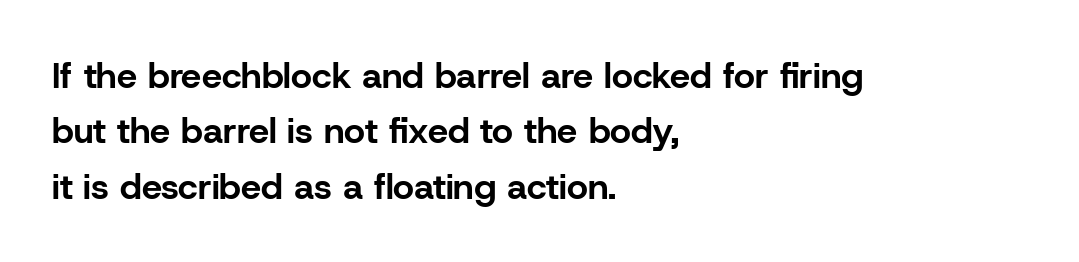
A typesetter would call this leading conventional body-copy spacing. Check under the words: just untouched page. This is sans-serif lettering, the kind often seen on screens and signage. The tracking reads as untouched default to a designer's eye. This sample has the flowing, uneven cadence of proportional lettering.
